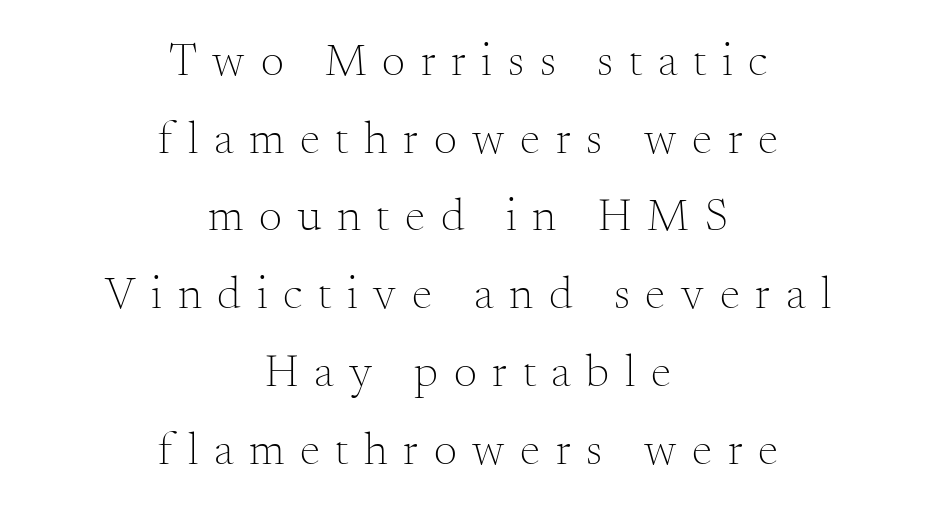
{"serif": "yes", "italic": "no", "bold": "no", "weight": "light", "width": "normal", "stroke_contrast": "medium", "x_height": "small", "monospaced": "no", "underline": "no", "align": "center", "line_spacing": "normal", "line_spacing_ratio": 1.69, "letter_spacing": "wide", "letter_spacing_em": 0.34, "glyph_px": 46}
